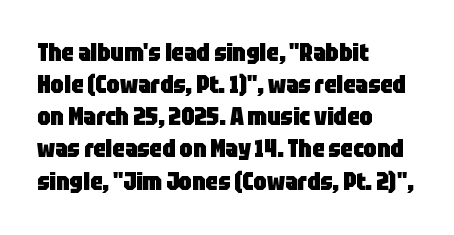
Heavy-handed strokes throughout: this text is bold. Ordinary non-slanted type is in use. The text block is weighted toward the left margin, trailing off unevenly rightward. Students, observe: this is what conventionally led text looks like. Students, note that the glyphs here touch the page at normal intervals. The words here are not underlined.
